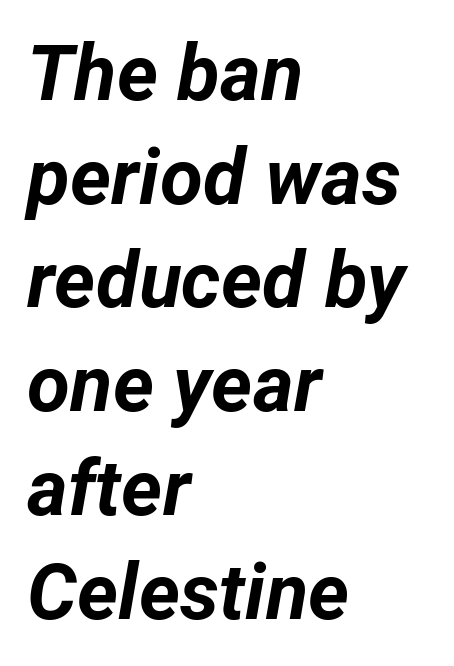
The image shows 78 px bold type, italic (leaning right); set left-aligned, normal line spacing (1.33x), normal letter spacing, not underlined; low stroke contrast and a medium x-height.
